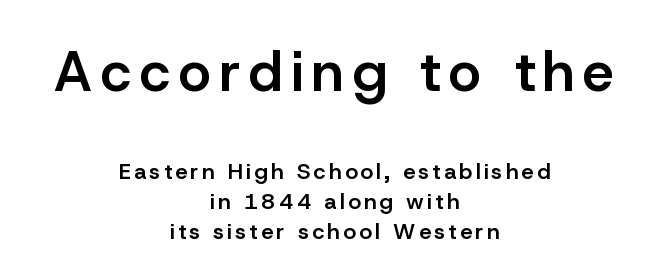
Q: Is the text bold? A: Semi-bold.
Q: Is the text italic (slanted)? A: No, it is upright.
Q: Is the typeface a serif or a sans-serif typeface? A: Sans-serif.
Q: Is the text underlined? A: No.
Q: How is the paragraph aligned? A: Centered.
Q: Is the spacing between lines tight, normal or loose? A: Normal.
Q: Which block of text is set in a larger size, the first (top) or the second (bottom)? A: The first (top) one.
Q: Width (condensed, normal, or wide)? A: Normal.
Q: Stroke contrast? A: Low.
Q: x-height? A: Medium.
Q: Monospaced? A: No.
